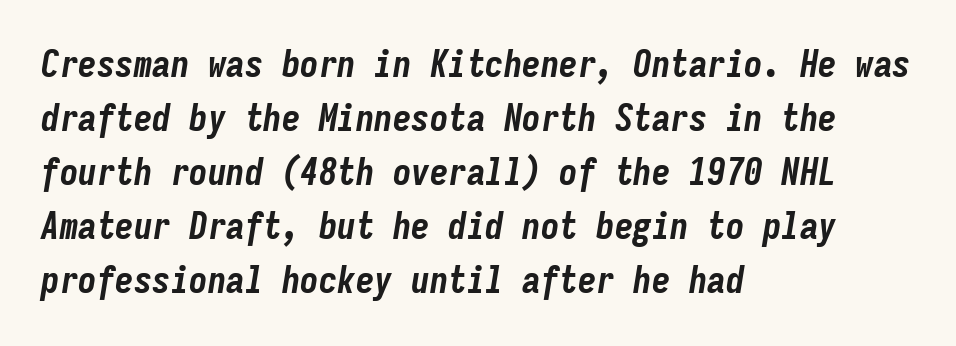
Q: Is the text bold? A: Yes.
Q: Is the text italic (slanted)? A: Yes, it leans right by about 9 degrees.
Q: Is the text underlined? A: No.
Q: How is the paragraph aligned? A: Left-aligned.
Q: Is the spacing between letters normal or unusually wide? A: Normal.
Q: Is the spacing between lines tight, normal or loose? A: Normal.
Q: Width (condensed, normal, or wide)? A: Condensed.
Q: Stroke contrast? A: Low.
Q: x-height? A: Medium.
Q: Monospaced? A: Yes.
